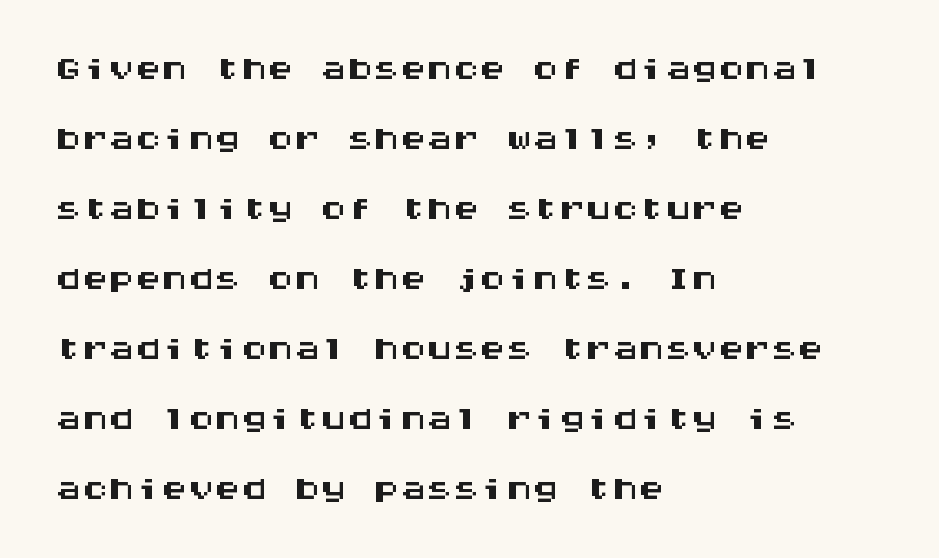
The image shows 53 px wide sans-serif type, upright, monospaced; set left-aligned, normal line spacing (1.32x), normal letter spacing, not underlined; medium stroke contrast and a large x-height.
